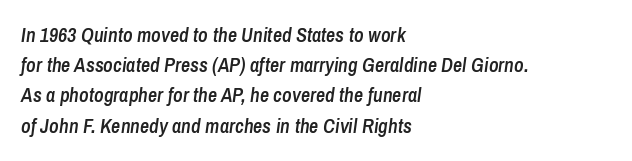
{"italic": "yes", "lean": "right", "slant_degrees": 8, "bold": "semi", "underline": "no", "align": "left", "line_spacing": "normal", "line_spacing_ratio": 1.51, "letter_spacing": "normal", "letter_spacing_em": 0.0, "glyph_px": 20}
